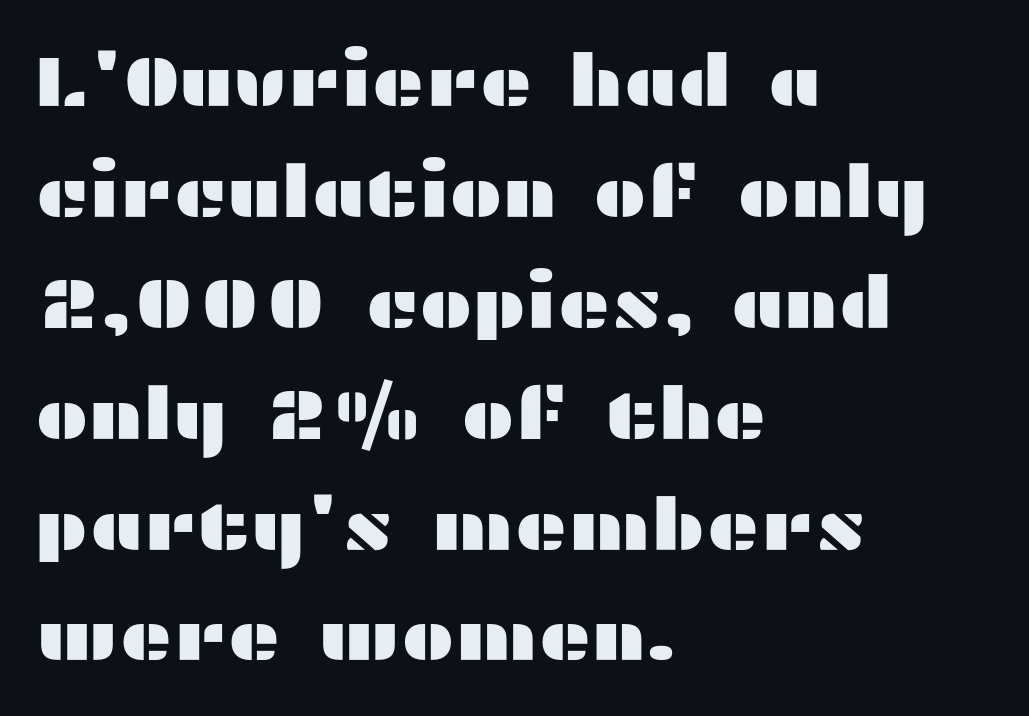
{"serif": "no", "italic": "no", "width": "wide", "stroke_contrast": "medium", "x_height": "medium", "monospaced": "no", "underline": "no", "align": "left", "line_spacing": "normal", "line_spacing_ratio": 1.54, "letter_spacing": "normal", "letter_spacing_em": 0.0, "glyph_px": 72}
